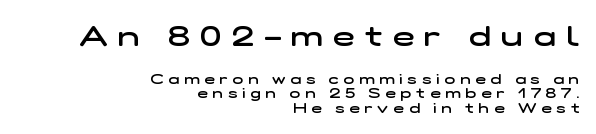
Two sizes are in play, and the larger belongs to the first block. What stands out about the letter spacing? Its width — letters are far apart. This rendering employs a face without finishing strokes, i.e., a sans-serif. Descenders hang freely into open space. Spacing verdict: proportional, widths tailored to each character.
